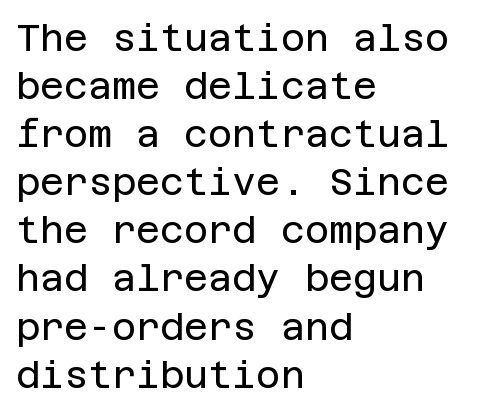
Descender tails drop into unmarked territory. The rag falls on the right side of this text block. The letterforms sit shoulder to shoulder at normal distance. The letterforms sit at book weight or below. Compared with typical paragraphs, the rows here are spaced about the same.
